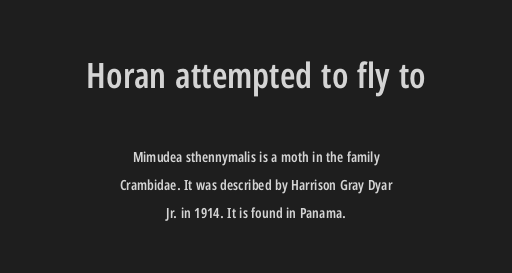
Q: Is the text bold? A: Semi-bold.
Q: Is the text italic (slanted)? A: No, it is upright.
Q: Is the typeface a serif or a sans-serif typeface? A: Sans-serif.
Q: Is the text underlined? A: No.
Q: How is the paragraph aligned? A: Centered.
Q: Is the spacing between letters normal or unusually wide? A: Normal.
Q: Is the spacing between lines tight, normal or loose? A: Loose.
Q: Which block of text is set in a larger size, the first (top) or the second (bottom)? A: The first (top) one.
Q: Width (condensed, normal, or wide)? A: Condensed.
Q: Stroke contrast? A: Low.
Q: x-height? A: Medium.
Q: Monospaced? A: No.
